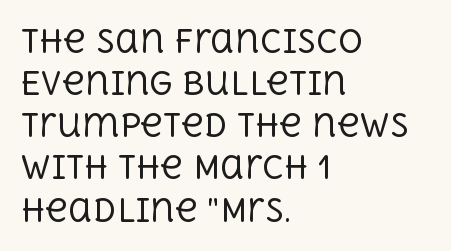
Q: Is the text bold? A: No.
Q: Is the text italic (slanted)? A: No, it is upright.
Q: Is the typeface a serif or a sans-serif typeface? A: Serif.
Q: Is the text underlined? A: No.
Q: How is the paragraph aligned? A: Left-aligned.
Q: Is the spacing between letters normal or unusually wide? A: Normal.
Q: Is the spacing between lines tight, normal or loose? A: Normal.
Q: Width (condensed, normal, or wide)? A: Normal.
Q: x-height? A: Large.
Q: Monospaced? A: No.
